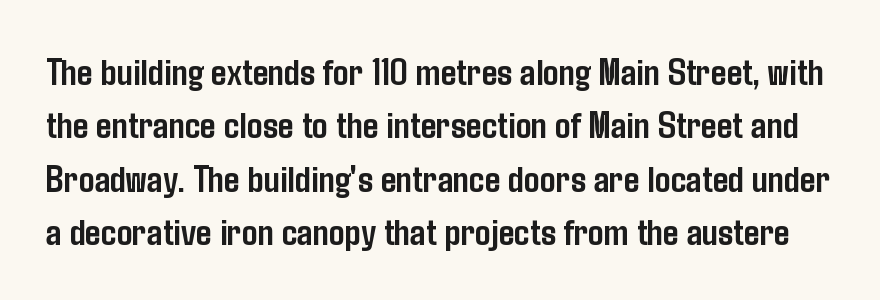
The image shows 39 px semibold, condensed sans-serif type, upright; set normal line spacing (1.37x), normal letter spacing, not underlined; low stroke contrast and a medium x-height.
